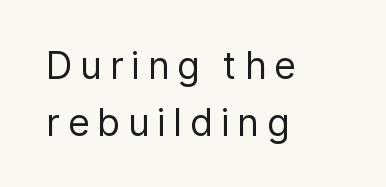
The image shows 37 px regular-weight sans-serif type, upright; set left-aligned, normal line spacing (1.54x), unusually wide letter spacing (+0.21 em), not underlined; low stroke contrast and a medium x-height.
